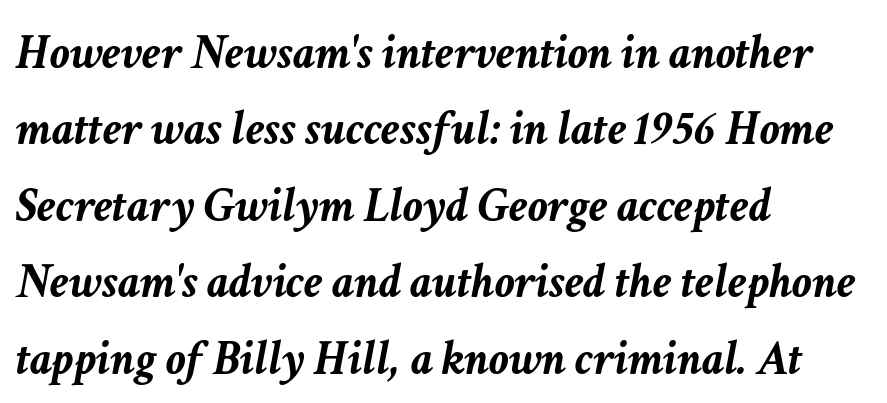
Q: Is the text bold? A: Yes.
Q: Is the text italic (slanted)? A: Yes, it leans right by about 11 degrees.
Q: Is the text underlined? A: No.
Q: How is the paragraph aligned? A: Left-aligned.
Q: Is the spacing between letters normal or unusually wide? A: Normal.
Q: Is the spacing between lines tight, normal or loose? A: Normal.
Q: Width (condensed, normal, or wide)? A: Normal.
Q: Stroke contrast? A: Low.
Q: x-height? A: Medium.
Q: Monospaced? A: No.
